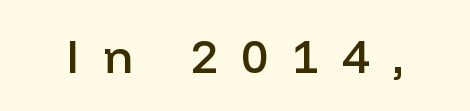
The words here are not underlined. What stands out about the letter spacing? Its width — letters are far apart. Is there any slant? The stems are plumb. This sample has the flowing, uneven cadence of proportional lettering.
